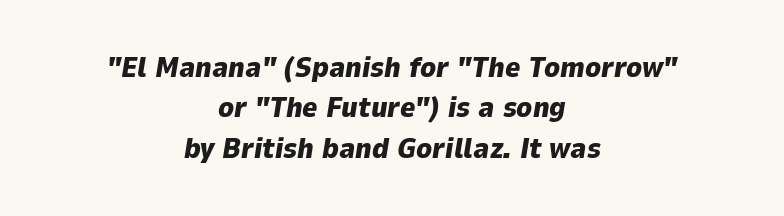
Q: Is the text bold? A: Yes.
Q: Is the text italic (slanted)? A: Yes, it leans right by about 9 degrees.
Q: Is the text underlined? A: No.
Q: How is the paragraph aligned? A: Centered.
Q: Is the spacing between letters normal or unusually wide? A: Normal.
Q: Is the spacing between lines tight, normal or loose? A: Normal.
Q: Width (condensed, normal, or wide)? A: Normal.
Q: Stroke contrast? A: Low.
Q: x-height? A: Medium.
Q: Monospaced? A: No.
